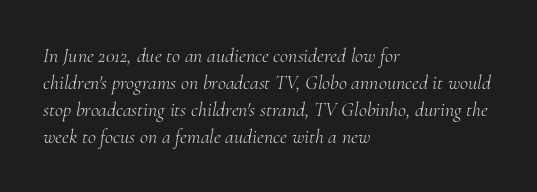
The image shows 20 px text type, italic (leaning right); set left-aligned, normal line spacing (1.35x), normal letter spacing, not underlined.
